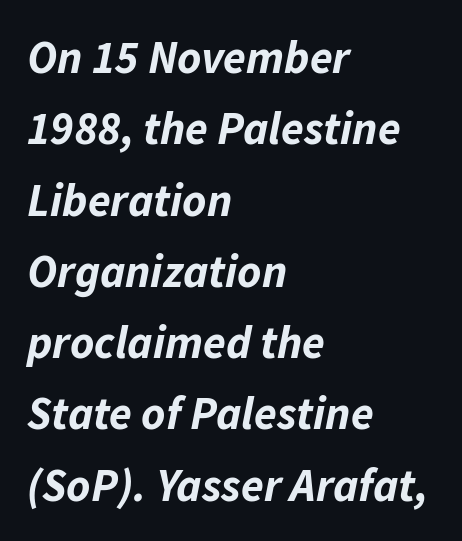
{"italic": "yes", "lean": "right", "slant_degrees": 11, "bold": "yes", "weight": "bold", "width": "normal", "stroke_contrast": "low", "x_height": "medium", "monospaced": "no", "underline": "no", "align": "left", "line_spacing": "normal", "line_spacing_ratio": 1.55, "letter_spacing": "normal", "letter_spacing_em": 0.0, "glyph_px": 46}
